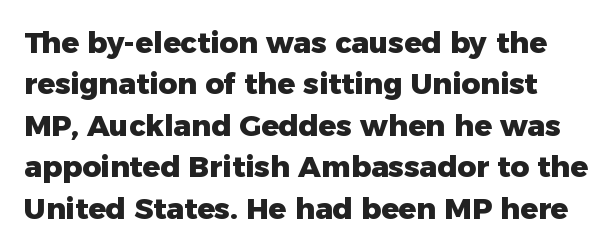
These lines sit exactly where default settings would place them. Designer's note — italics off, roman on. This rendering features lettering with no underline. The glyphs in this specimen are sans serif. Think of a printed novel: that variable character pitch is what you see here.
